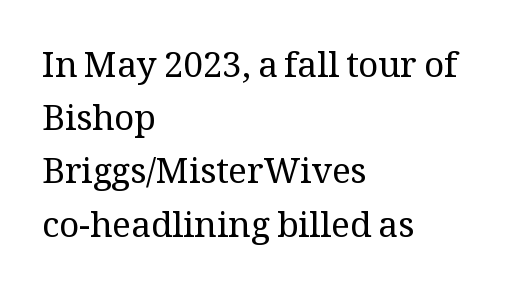
{"serif": "yes", "italic": "no", "bold": "no", "weight": "regular", "width": "normal", "stroke_contrast": "medium", "x_height": "medium", "monospaced": "no", "underline": "no", "align": "left", "line_spacing": "normal", "line_spacing_ratio": 1.52, "letter_spacing": "normal", "letter_spacing_em": 0.0, "glyph_px": 35}
